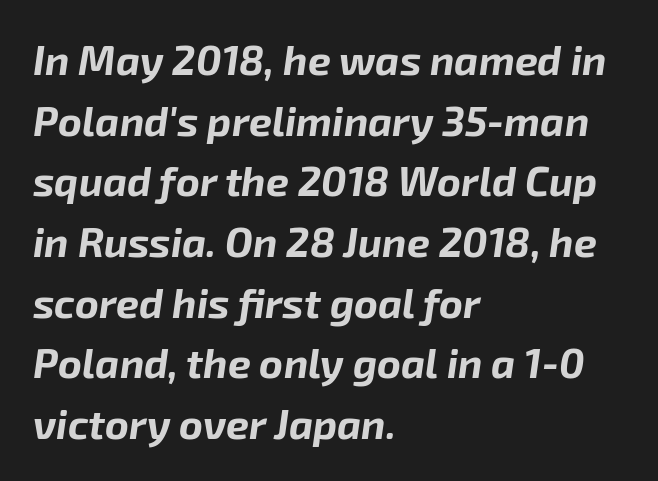
The letters advance in unequal steps, a hallmark of proportional type. The block of text has a typical density, with ordinary space between rows. The space beneath each line is pristine and unruled. Each line starts at the same left margin while the right side varies.
